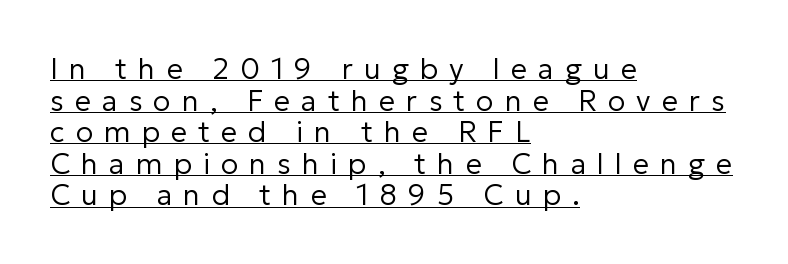
{"serif": "no", "italic": "no", "bold": "no", "weight": "regular", "width": "normal", "stroke_contrast": "low", "x_height": "medium", "monospaced": "no", "underline": "yes", "align": "left", "line_spacing": "tight", "line_spacing_ratio": 1.09, "letter_spacing": "wide", "letter_spacing_em": 0.38, "glyph_px": 29}
